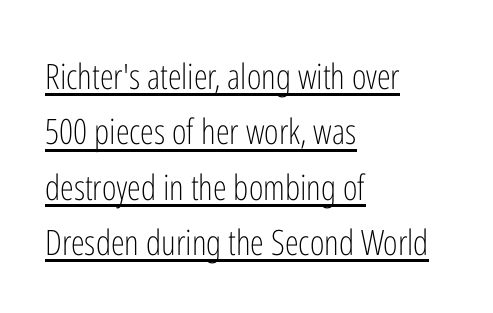
Q: Is the text bold? A: No.
Q: Is the text italic (slanted)? A: No, it is upright.
Q: Is the typeface a serif or a sans-serif typeface? A: Sans-serif.
Q: Is the text underlined? A: Yes.
Q: How is the paragraph aligned? A: Left-aligned.
Q: Is the spacing between letters normal or unusually wide? A: Normal.
Q: Is the spacing between lines tight, normal or loose? A: Normal.
Q: Width (condensed, normal, or wide)? A: Condensed.
Q: Stroke contrast? A: Low.
Q: x-height? A: Medium.
Q: Monospaced? A: No.
